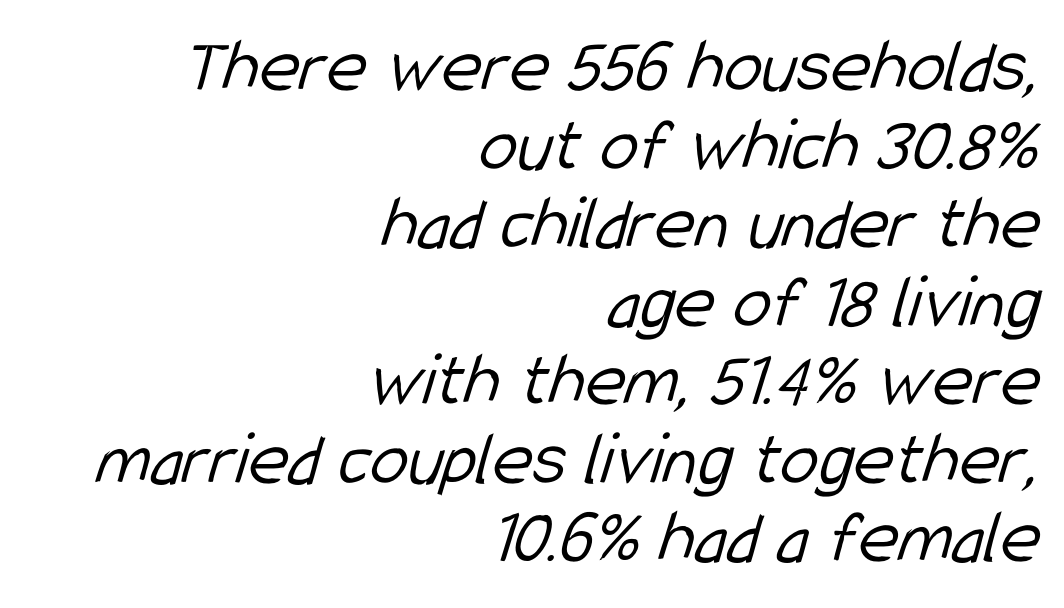
This sample uses plain, unmodified letter spacing. A student would call this right alignment; a typographer would say flush right, rag left. The letters look calm and open, with moderate or lighter stems. Looks like regular typesetting: each glyph gets only the width it needs.
